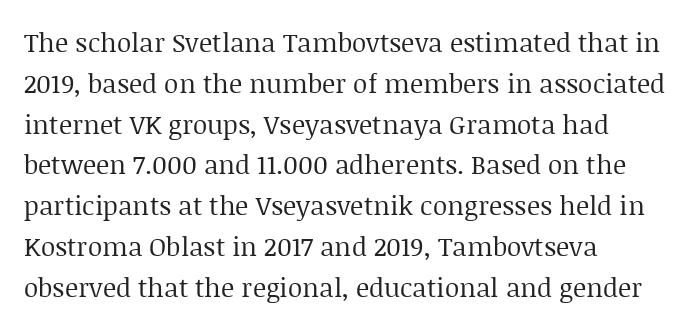
{"italic": "no", "bold": "no", "underline": "no", "align": "left", "line_spacing": "normal", "line_spacing_ratio": 1.57, "letter_spacing": "normal", "letter_spacing_em": 0.0, "glyph_px": 26}
